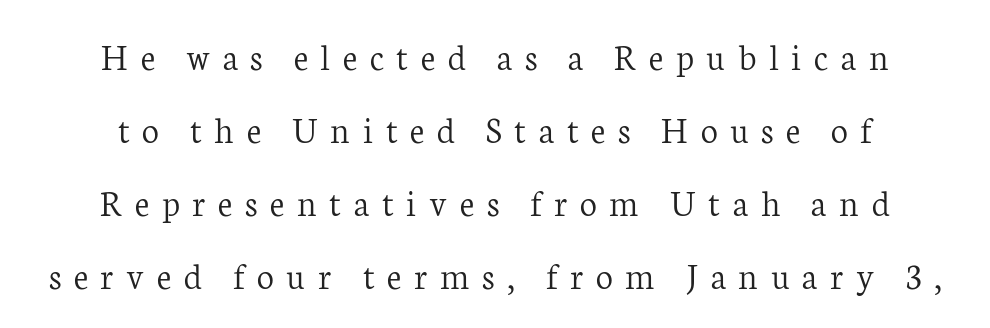
The gaps between neighbouring characters are conspicuously large. Reading down the block, each line starts at a different indent, mirrored at its end. Classification — serif. Think standard paragraph weight, or any step lighter than that.
